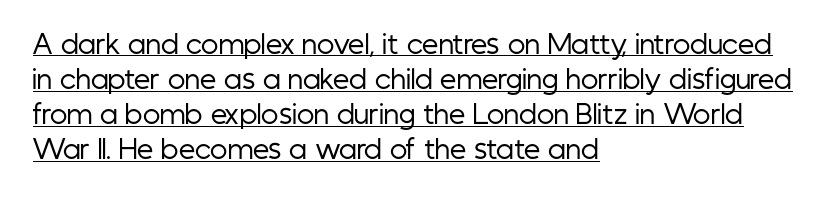
The image shows 26 px text type, upright; set left-aligned, normal line spacing (1.35x), normal letter spacing, underlined.
